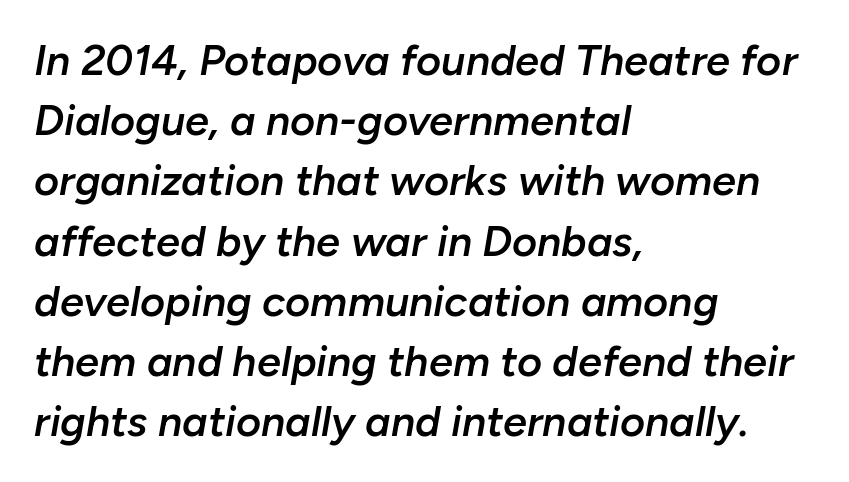
{"italic": "yes", "lean": "right", "slant_degrees": 10, "bold": "semi", "weight": "semibold", "width": "normal", "stroke_contrast": "low", "x_height": "medium", "monospaced": "no", "underline": "no", "align": "left", "line_spacing": "normal", "line_spacing_ratio": 1.4, "letter_spacing": "normal", "letter_spacing_em": 0.0, "glyph_px": 43}
